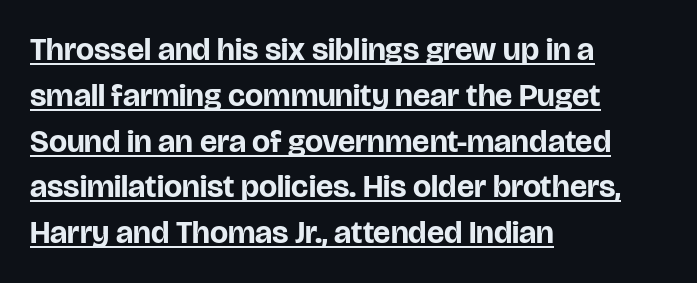
Visually the block forms a straight wall on the left and a jagged coastline on the right. Check where the strokes stop: nothing finishes them off — pure sans. Varying glyph widths throughout — classic text-font behaviour. Summary of vertical rhythm: regular, with standard interline spacing. The lettering is marked with a stroke running underneath it. Look at the tracking — it's just the regular setting, nothing added.
